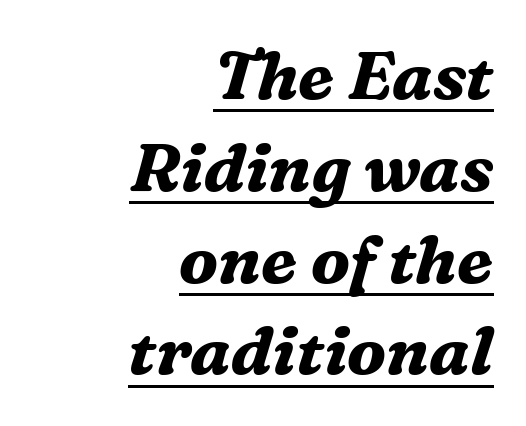
Q: Is the text bold? A: Yes.
Q: Is the text italic (slanted)? A: Yes, it leans right by about 16 degrees.
Q: Is the typeface a serif or a sans-serif typeface? A: Serif.
Q: Is the text underlined? A: Yes.
Q: How is the paragraph aligned? A: Right-aligned.
Q: Is the spacing between letters normal or unusually wide? A: Normal.
Q: Is the spacing between lines tight, normal or loose? A: Normal.
Q: Width (condensed, normal, or wide)? A: Normal.
Q: Stroke contrast? A: Medium.
Q: x-height? A: Medium.
Q: Monospaced? A: No.
